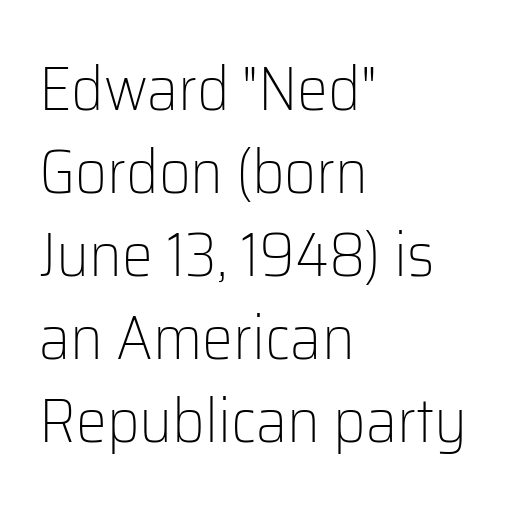
{"serif": "no", "italic": "no", "bold": "no", "weight": "light", "width": "normal", "stroke_contrast": "low", "x_height": "medium", "monospaced": "no", "underline": "no", "align": "left", "line_spacing": "normal", "line_spacing_ratio": 1.34, "letter_spacing": "normal", "letter_spacing_em": 0.0, "glyph_px": 62}
